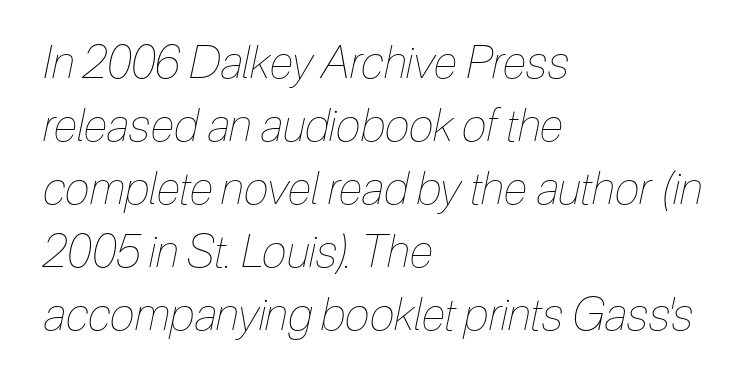
Q: Is the text bold? A: No.
Q: Is the text italic (slanted)? A: Yes, it leans right by about 12 degrees.
Q: Is the text underlined? A: No.
Q: How is the paragraph aligned? A: Left-aligned.
Q: Is the spacing between letters normal or unusually wide? A: Normal.
Q: Is the spacing between lines tight, normal or loose? A: Normal.
Q: Width (condensed, normal, or wide)? A: Condensed.
Q: Stroke contrast? A: Low.
Q: x-height? A: Medium.
Q: Monospaced? A: No.
